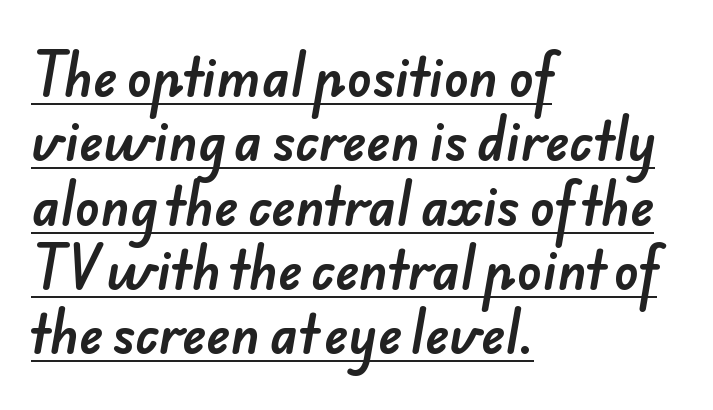
Q: Is the typeface a serif or a sans-serif typeface? A: Sans-serif.
Q: Is the text underlined? A: Yes.
Q: How is the paragraph aligned? A: Left-aligned.
Q: Is the spacing between letters normal or unusually wide? A: Normal.
Q: Is the spacing between lines tight, normal or loose? A: Normal.
Q: Width (condensed, normal, or wide)? A: Normal.
Q: Stroke contrast? A: Low.
Q: x-height? A: Small.
Q: Monospaced? A: No.
